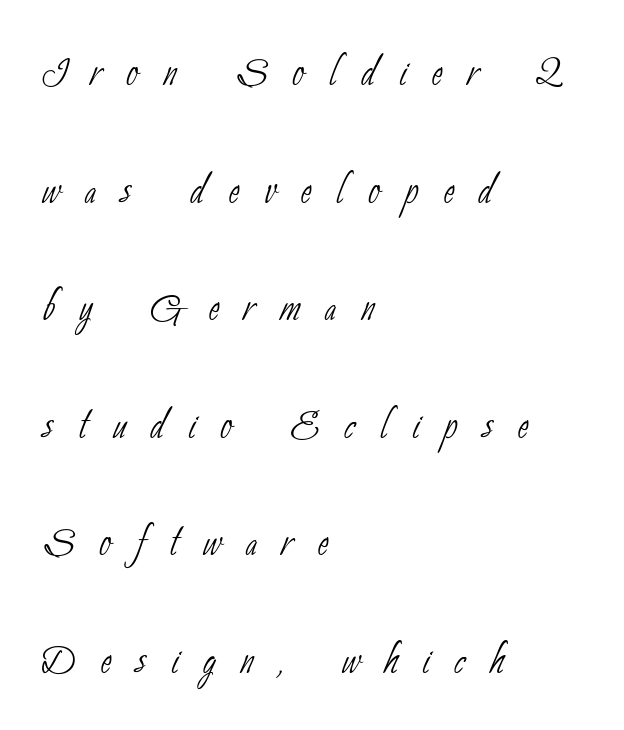
The image shows 52 px thin, condensed sans-serif type; set left-aligned, loose line spacing (2.26x), unusually wide letter spacing (+0.48 em), not underlined; low stroke contrast and a small x-height.
